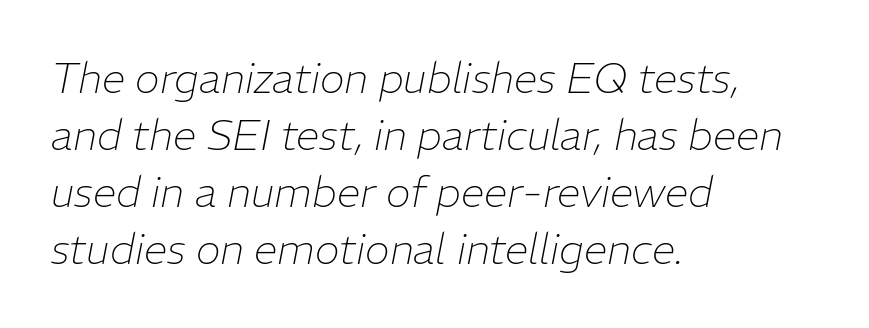
The image shows 42 px thin type, italic (leaning right); set left-aligned, normal line spacing (1.36x), normal letter spacing, not underlined; low stroke contrast and a medium x-height.
